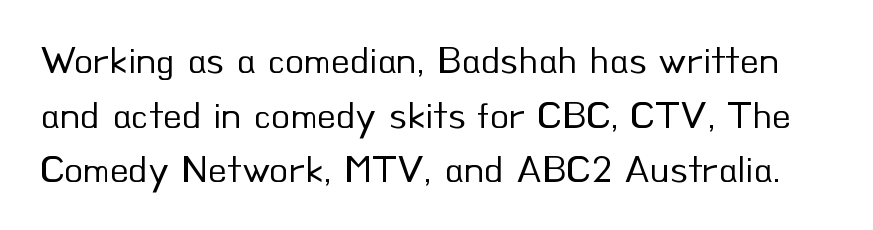
Varying glyph widths throughout — classic text-font behaviour. Just letters on the line, the space beneath them empty. The face used here is a sans, in the tradition of grotesques and geometrics. Weight: in the light-to-regular range.
